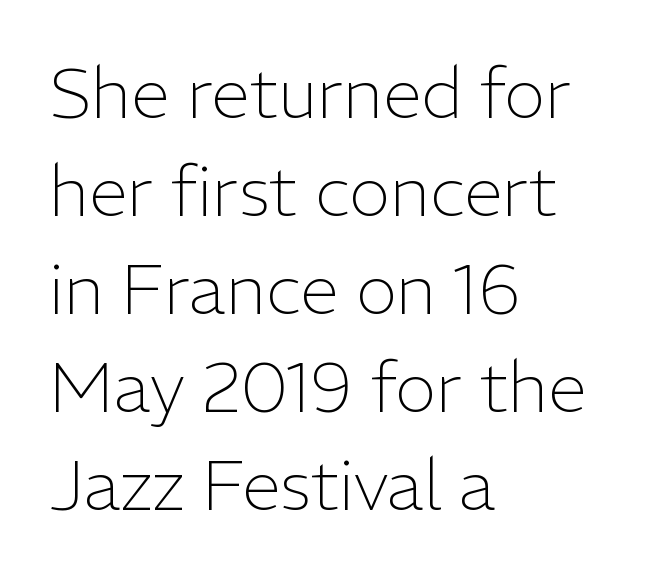
{"serif": "no", "italic": "no", "bold": "no", "weight": "light", "width": "normal", "stroke_contrast": "low", "x_height": "medium", "monospaced": "no", "underline": "no", "align": "left", "line_spacing": "normal", "line_spacing_ratio": 1.4, "letter_spacing": "normal", "letter_spacing_em": 0.0, "glyph_px": 70}
